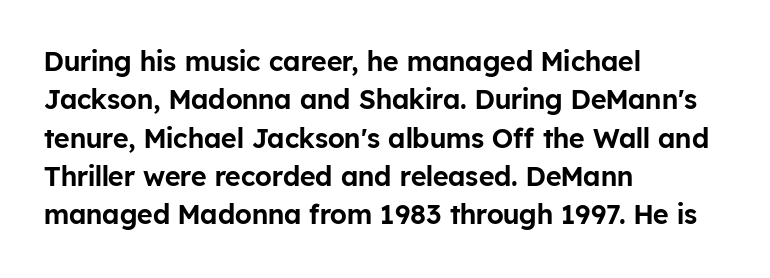
Q: Is the text italic (slanted)? A: No, it is upright.
Q: Is the text underlined? A: No.
Q: How is the paragraph aligned? A: Left-aligned.
Q: Is the spacing between letters normal or unusually wide? A: Normal.
Q: Is the spacing between lines tight, normal or loose? A: Normal.
